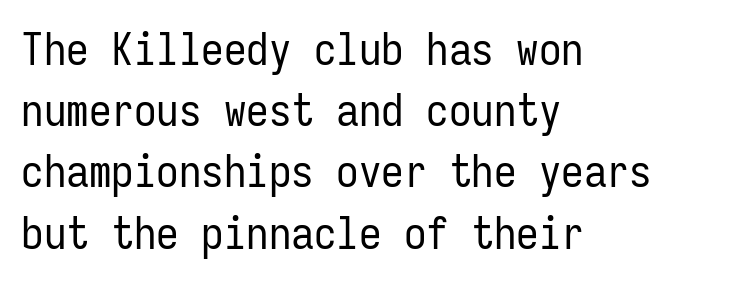
Q: Is the text bold? A: No.
Q: Is the text italic (slanted)? A: No, it is upright.
Q: Is the typeface a serif or a sans-serif typeface? A: Sans-serif.
Q: Is the text underlined? A: No.
Q: How is the paragraph aligned? A: Left-aligned.
Q: Is the spacing between letters normal or unusually wide? A: Normal.
Q: Is the spacing between lines tight, normal or loose? A: Normal.
Q: Width (condensed, normal, or wide)? A: Condensed.
Q: Stroke contrast? A: Low.
Q: x-height? A: Medium.
Q: Monospaced? A: Yes.
